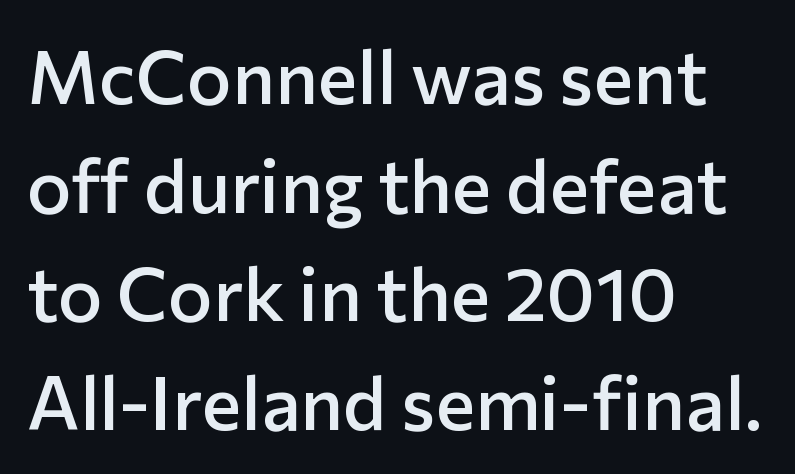
The image shows 75 px semibold sans-serif type, upright; set left-aligned, normal line spacing (1.45x), normal letter spacing, not underlined; low stroke contrast and a medium x-height.
